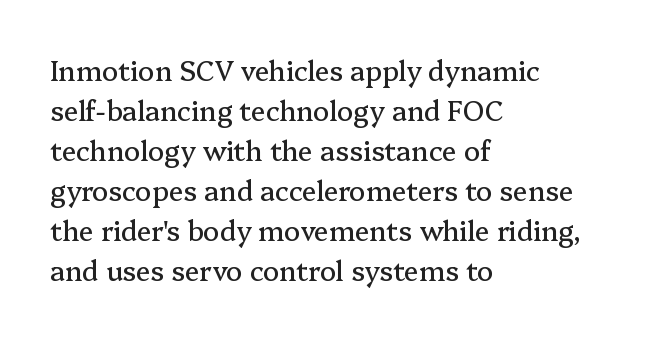
{"italic": "no", "underline": "no", "align": "left", "line_spacing": "normal", "line_spacing_ratio": 1.48, "letter_spacing": "normal", "letter_spacing_em": 0.0, "glyph_px": 27}
